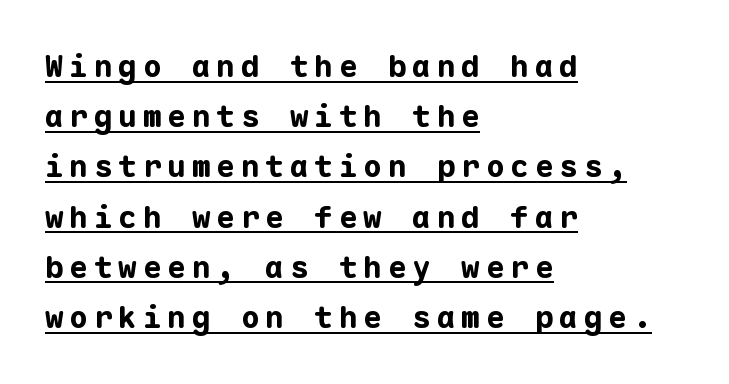
Horizontally, the lines are justified to the leading edge only. Fixed-width glyphs throughout — classic coding-font behaviour. Honestly, the row spacing looks completely unremarkable. The letters stand upright; this is a roman face.
